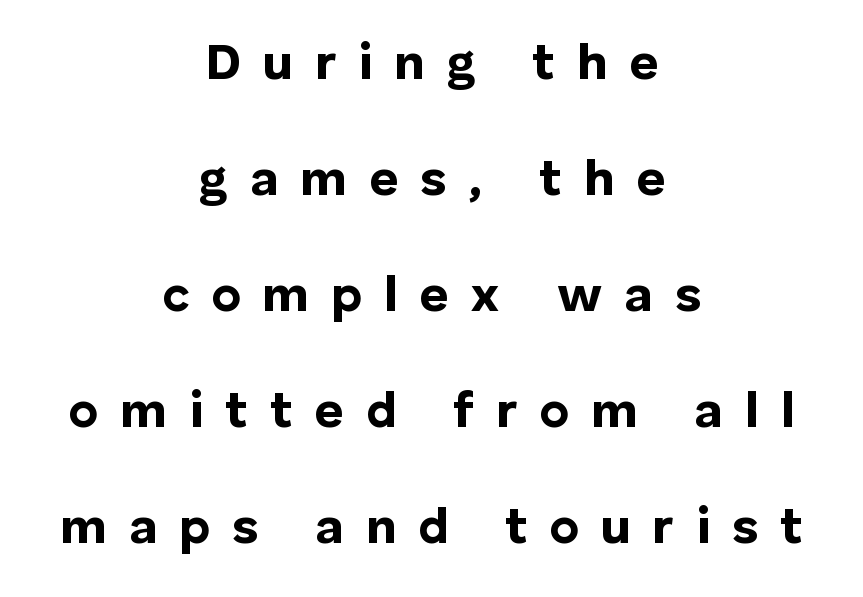
Notice how the passage keeps no hard edge, just a central spine. Descenders hang freely into open space. Bold? Absolutely — the strokes are thick and heavy. Quick note: interline space is abundant.
